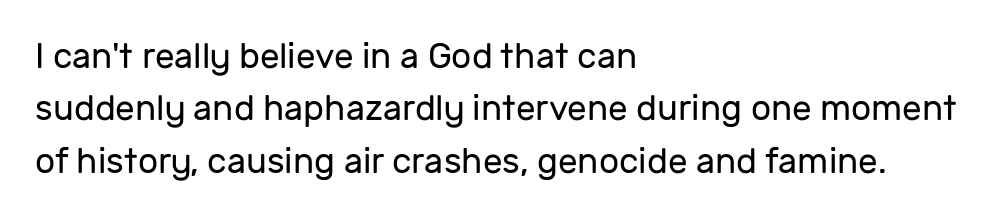
The image shows 35 px regular-weight sans-serif type, upright; set left-aligned, normal line spacing (1.5x), normal letter spacing, not underlined; low stroke contrast and a medium x-height.
